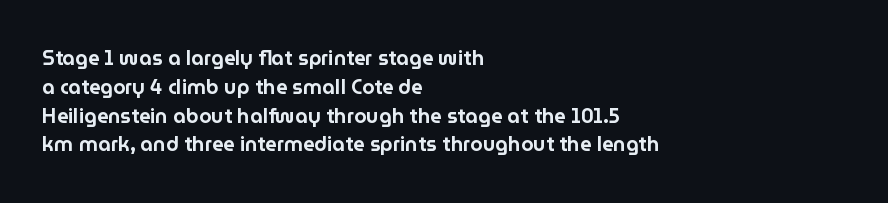
Default kerning and tracking; the words read as compact shapes. The type sits square on the baseline with zero lean. How would I describe the line gaps? Plain and ordinary. The zone under the glyphs is completely vacant. The lines are quadded left.
